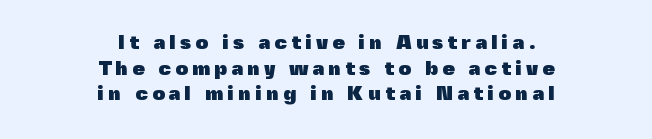
Posture: straight, roman, zero tilt. A typesetter would call this leading conventional body-copy spacing. The area under the type is left untouched. Casual observation: everything's sitting right in the middle. Is the type bold? Yes — the strokes are clearly thick and heavy.
